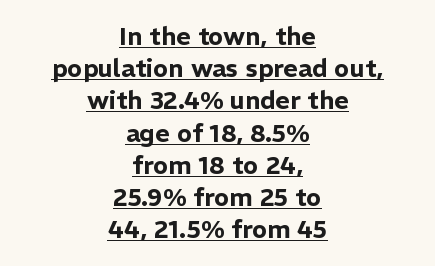
{"italic": "no", "underline": "yes", "align": "center", "line_spacing": "normal", "line_spacing_ratio": 1.29, "letter_spacing": "normal", "letter_spacing_em": 0.0, "glyph_px": 25}
